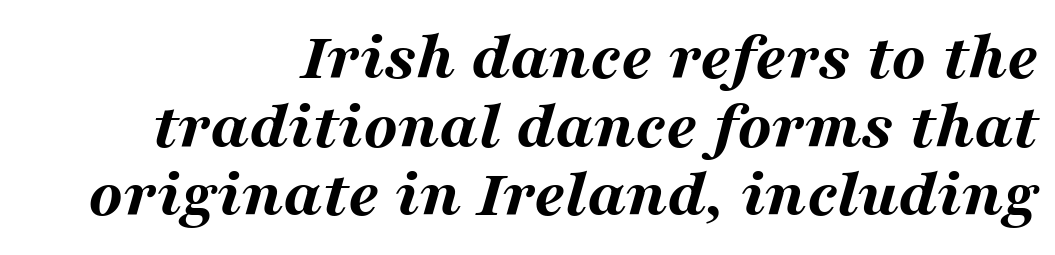
Is the letter spacing exaggerated? No — it looks like the ordinary default. Line ends are locked; line starts wander. Type without underlining. It's the slanting kind of type.
